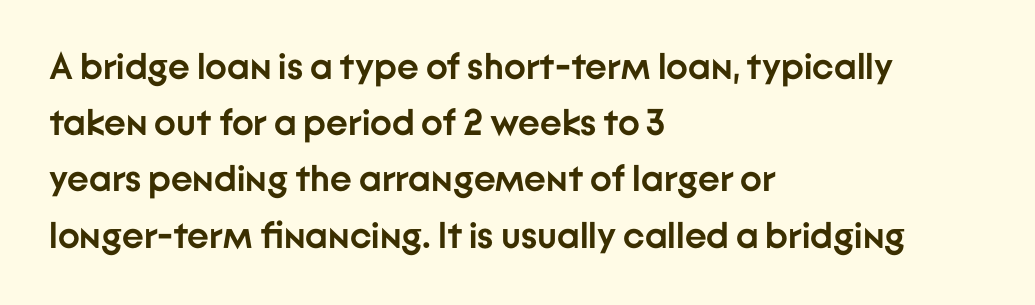
Q: Is the text bold? A: Yes.
Q: Is the text italic (slanted)? A: No, it is upright.
Q: Is the typeface a serif or a sans-serif typeface? A: Sans-serif.
Q: Is the text underlined? A: No.
Q: How is the paragraph aligned? A: Left-aligned.
Q: Is the spacing between letters normal or unusually wide? A: Normal.
Q: Is the spacing between lines tight, normal or loose? A: Normal.
Q: Width (condensed, normal, or wide)? A: Normal.
Q: Stroke contrast? A: Low.
Q: x-height? A: Medium.
Q: Monospaced? A: No.
